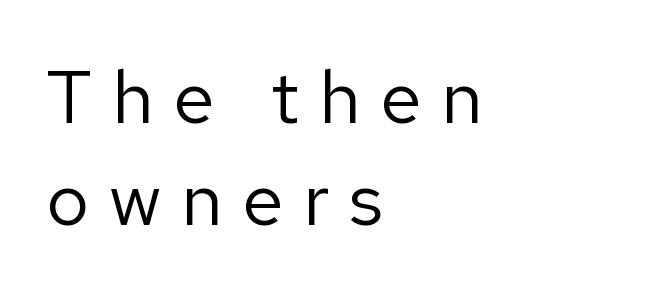
{"serif": "no", "italic": "no", "bold": "no", "weight": "regular", "width": "normal", "stroke_contrast": "low", "x_height": "medium", "monospaced": "no", "underline": "no", "align": "left", "line_spacing": "normal", "line_spacing_ratio": 1.36, "letter_spacing": "wide", "letter_spacing_em": 0.26, "glyph_px": 75}
